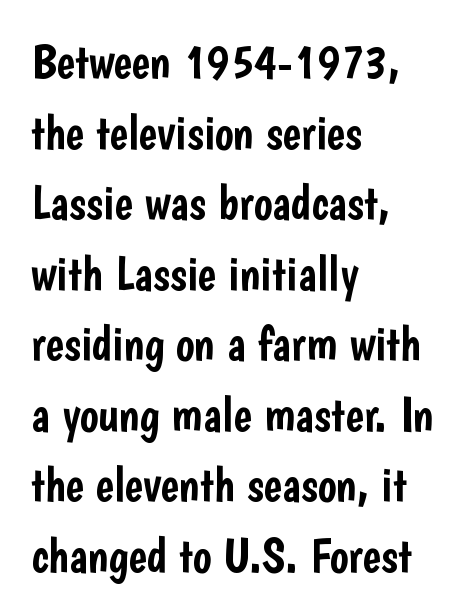
{"serif": "no", "italic": "no", "width": "condensed", "stroke_contrast": "low", "x_height": "medium", "monospaced": "no", "underline": "no", "align": "left", "line_spacing": "normal", "line_spacing_ratio": 1.44, "letter_spacing": "normal", "letter_spacing_em": 0.0, "glyph_px": 49}
